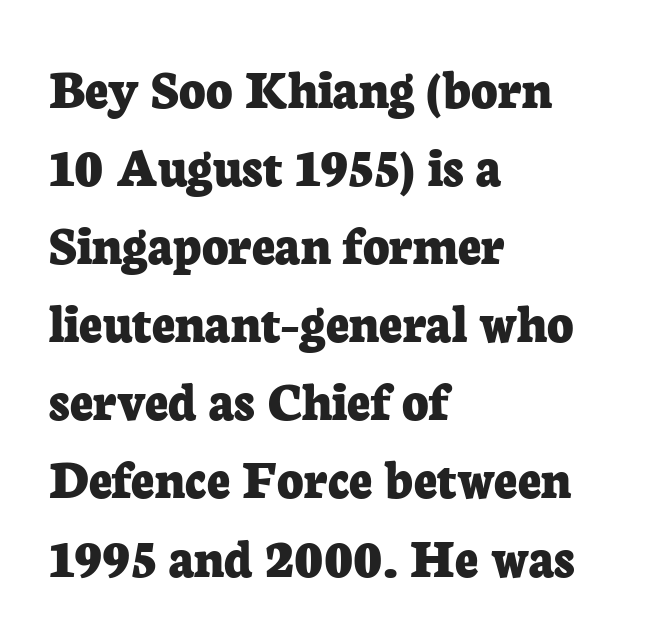
Q: Is the text bold? A: Yes.
Q: Is the text italic (slanted)? A: No, it is upright.
Q: Is the typeface a serif or a sans-serif typeface? A: Serif.
Q: Is the text underlined? A: No.
Q: How is the paragraph aligned? A: Left-aligned.
Q: Is the spacing between letters normal or unusually wide? A: Normal.
Q: Is the spacing between lines tight, normal or loose? A: Normal.
Q: Width (condensed, normal, or wide)? A: Normal.
Q: Stroke contrast? A: Low.
Q: x-height? A: Medium.
Q: Monospaced? A: No.
